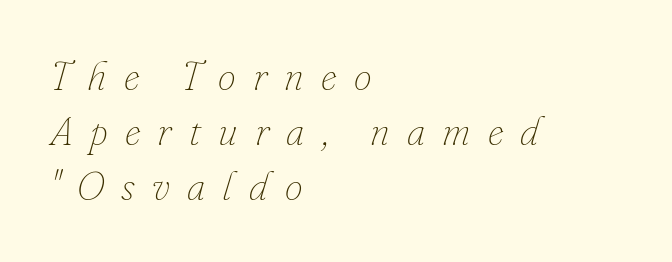
{"italic": "yes", "lean": "right", "slant_degrees": 16, "bold": "no", "weight": "thin", "width": "normal", "stroke_contrast": "low", "x_height": "small", "monospaced": "no", "underline": "no", "align": "left", "line_spacing": "normal", "line_spacing_ratio": 1.38, "letter_spacing": "wide", "letter_spacing_em": 0.43, "glyph_px": 40}
